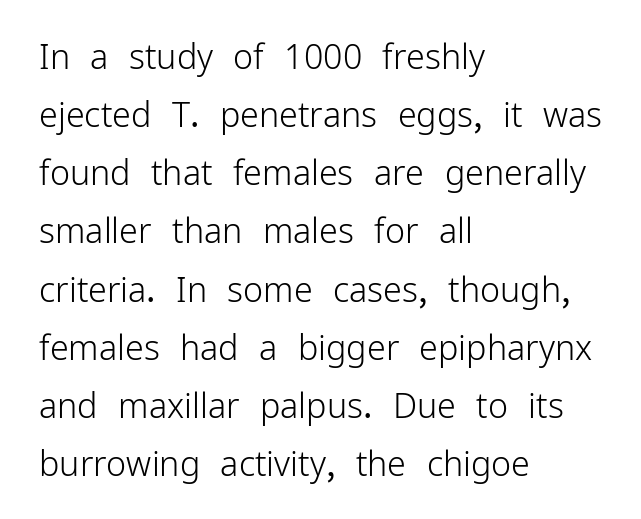
Q: Is the text bold? A: No.
Q: Is the text italic (slanted)? A: No, it is upright.
Q: Is the typeface a serif or a sans-serif typeface? A: Sans-serif.
Q: Is the text underlined? A: No.
Q: How is the paragraph aligned? A: Left-aligned.
Q: Is the spacing between letters normal or unusually wide? A: Normal.
Q: Width (condensed, normal, or wide)? A: Normal.
Q: Stroke contrast? A: Low.
Q: x-height? A: Medium.
Q: Monospaced? A: No.
